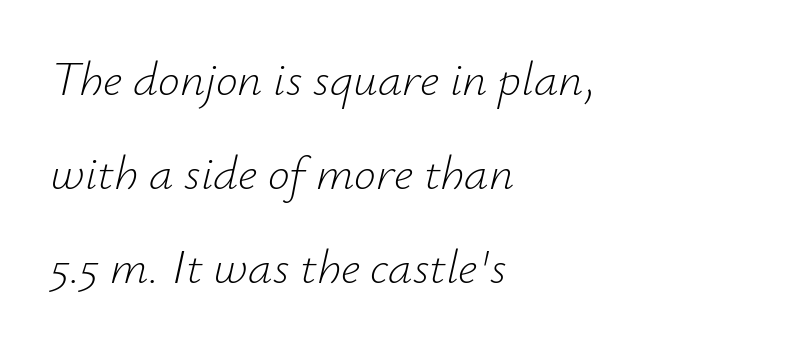
{"italic": "yes", "lean": "right", "slant_degrees": 12, "bold": "no", "weight": "light", "width": "normal", "stroke_contrast": "low", "x_height": "small", "monospaced": "no", "underline": "no", "align": "left", "line_spacing": "loose", "line_spacing_ratio": 1.92, "letter_spacing": "normal", "letter_spacing_em": 0.0, "glyph_px": 49}
